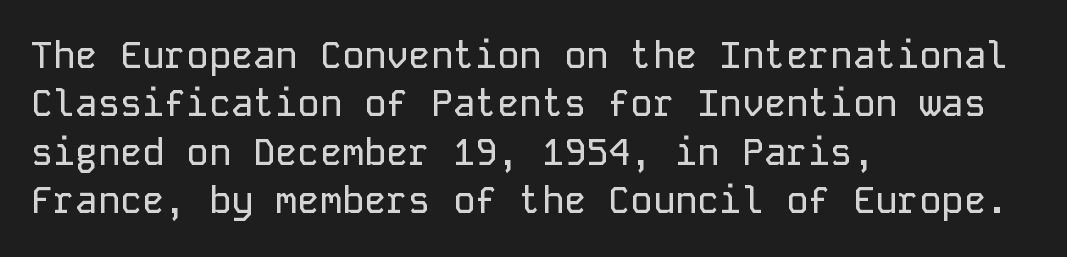
This sample uses plain, unmodified letter spacing. Spacing verdict: monospaced, one width for all characters. Horizontal bands of white between lines are of average thickness. The font family rendered here belongs to the sans-serif group. This is roman type, the default non-slanted kind. Words float on clear page, feet unadorned.
